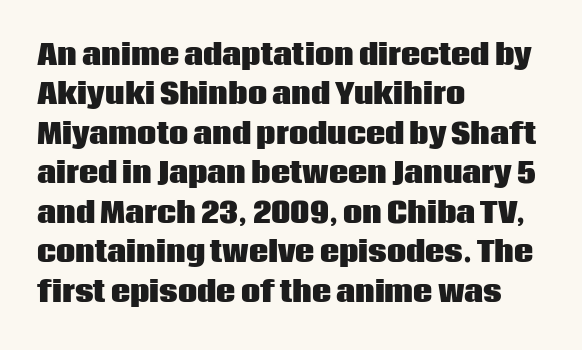
The line texture is even and compact thanks to regular tracking. Notice how the passage keeps a crisp vertical edge on the left only. Rendered with straight, roman letterforms. A bare baseline throughout the passage. One glance says typical: line gaps are just what's usual.
